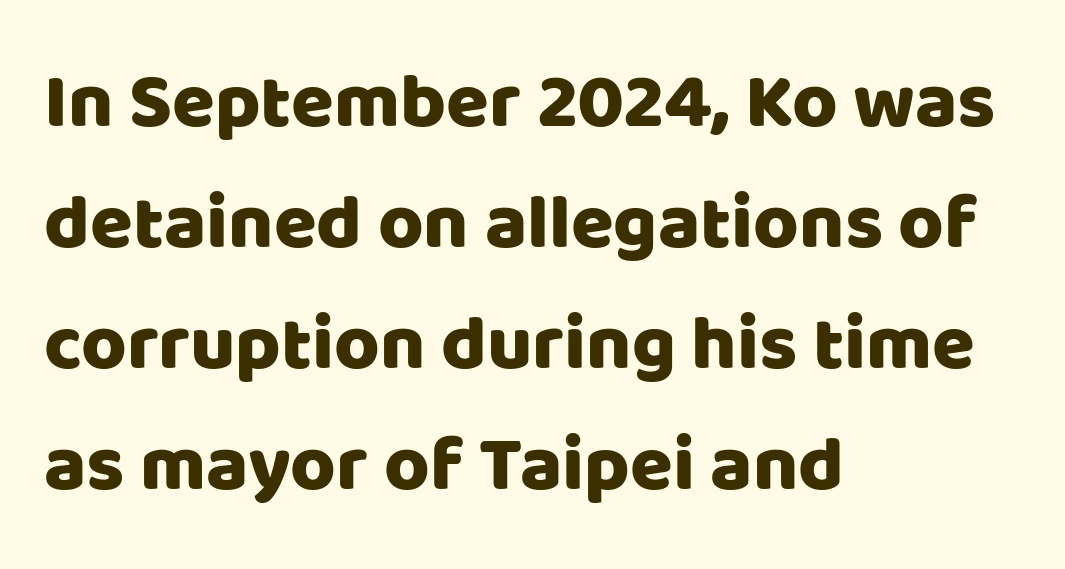
{"serif": "no", "italic": "no", "width": "normal", "stroke_contrast": "low", "x_height": "large", "monospaced": "no", "underline": "no", "align": "left", "line_spacing": "normal", "line_spacing_ratio": 1.55, "letter_spacing": "normal", "letter_spacing_em": 0.0, "glyph_px": 78}
